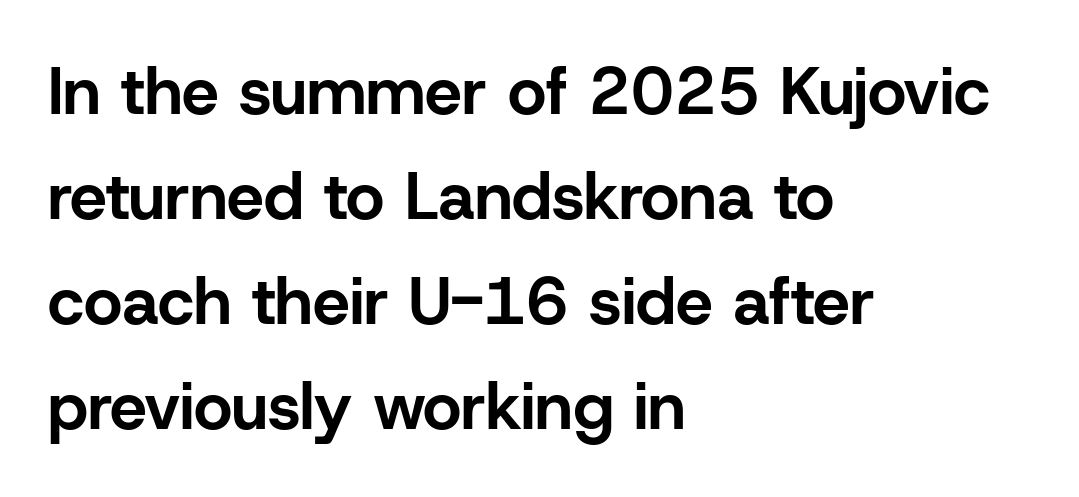
The image shows 66 px bold sans-serif type, upright; set left-aligned, normal line spacing (1.59x), normal letter spacing, not underlined; low stroke contrast and a medium x-height.
